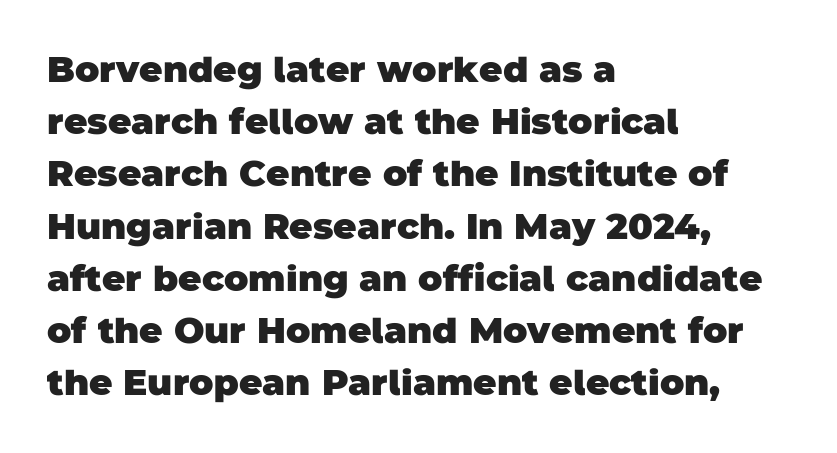
{"serif": "no", "bold": "yes", "weight": "heavy", "width": "normal", "stroke_contrast": "low", "x_height": "large", "monospaced": "no", "underline": "no", "align": "left", "line_spacing": "normal", "line_spacing_ratio": 1.45, "letter_spacing": "normal", "letter_spacing_em": 0.0, "glyph_px": 36}
